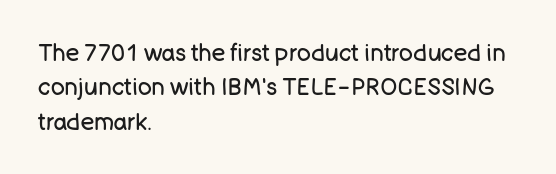
{"italic": "no", "bold": "no", "underline": "no", "align": "left", "line_spacing": "normal", "line_spacing_ratio": 1.49, "letter_spacing": "normal", "letter_spacing_em": 0.0, "glyph_px": 23}
